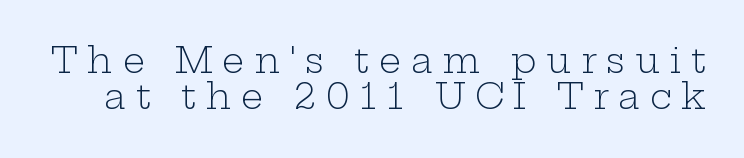
The image shows 35 px light, wide serif type, upright; set tight line spacing (1.04x), unusually wide letter spacing (+0.28 em), not underlined; low stroke contrast and a medium x-height.
